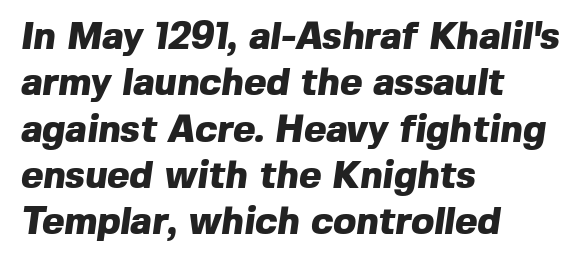
The image shows 38 px heavy sans-serif type; set left-aligned, line spacing 1.22x, normal letter spacing, not underlined; a medium x-height.
